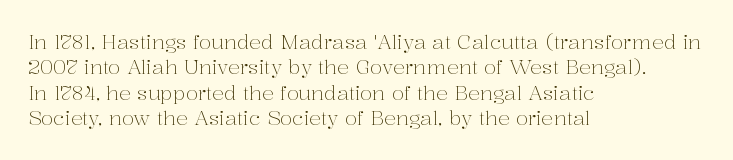
The image shows 20 px text type, upright; set left-aligned, normal line spacing (1.27x), normal letter spacing, not underlined.
